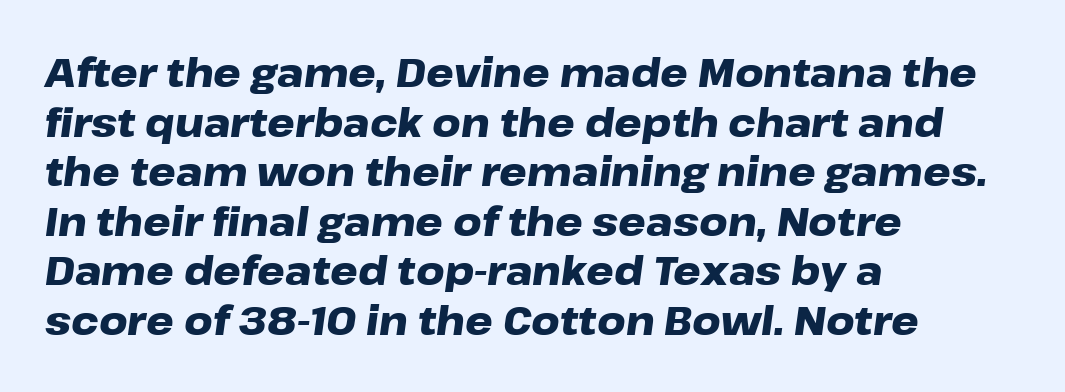
The image shows 39 px heavy, wide type, italic (leaning right); set left-aligned, normal line spacing (1.27x), normal letter spacing, not underlined; low stroke contrast and a medium x-height.
